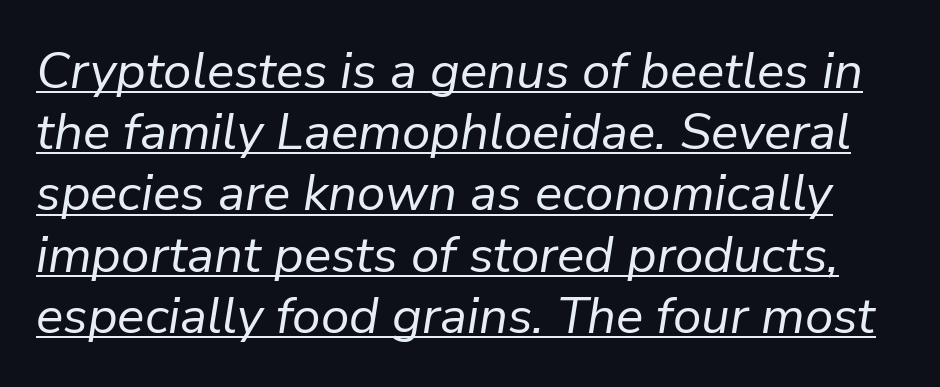
Stem width sits at or under what a default text font uses. The rendering keeps characters at their native spacing. What decoration does the sample have? An underline. Proportional: the letters do not fall into vertical columns. Posture: slanted.
